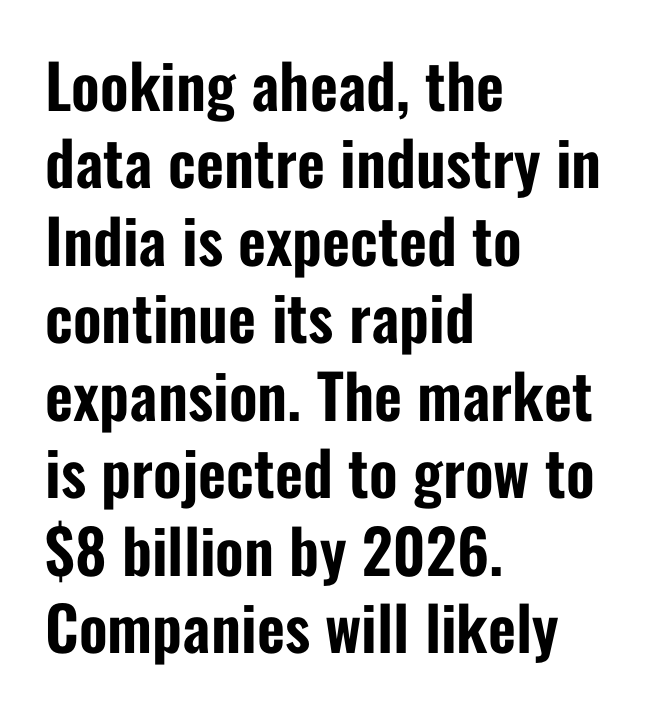
Q: Is the text italic (slanted)? A: No, it is upright.
Q: Is the typeface a serif or a sans-serif typeface? A: Sans-serif.
Q: Is the text underlined? A: No.
Q: How is the paragraph aligned? A: Left-aligned.
Q: Is the spacing between letters normal or unusually wide? A: Normal.
Q: Is the spacing between lines tight, normal or loose? A: Normal.
Q: Width (condensed, normal, or wide)? A: Condensed.
Q: Stroke contrast? A: Low.
Q: x-height? A: Medium.
Q: Monospaced? A: No.
